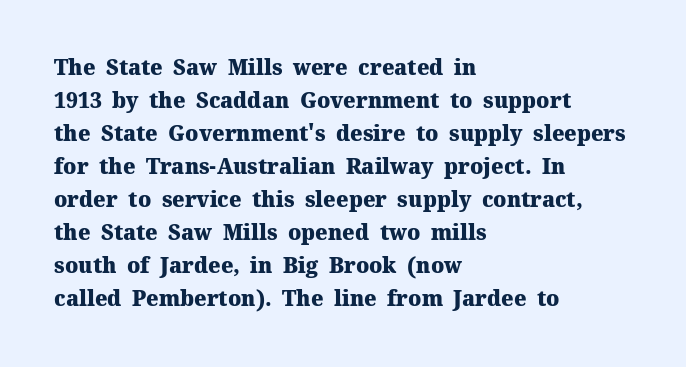
The sample has been set heavy, in full bold. Any mark beneath the type? The region is blank. The ragged edge is on the right, which tells us the setting is flush left. This sample uses plain, unmodified letter spacing. Posture: vertical. Does the leading feel generous? No, just average.
